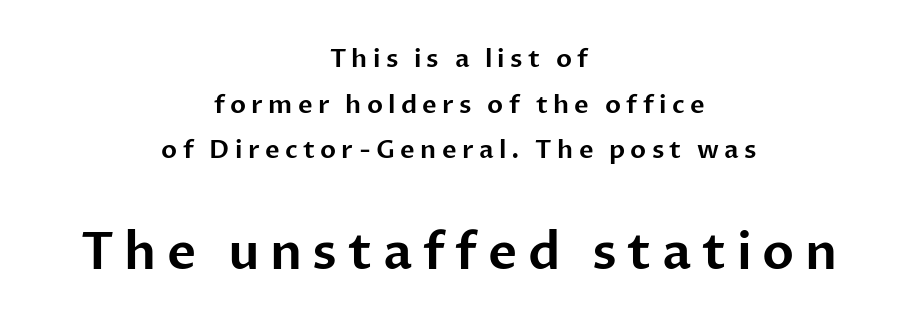
{"serif": "no", "italic": "no", "width": "normal", "stroke_contrast": "low", "x_height": "medium", "monospaced": "no", "underline": "no", "align": "center", "line_spacing_ratio": 1.83, "letter_spacing": "wide", "letter_spacing_em": 0.21, "larger_block": "second", "size_ratio": 2.0, "glyph_px": 50}
